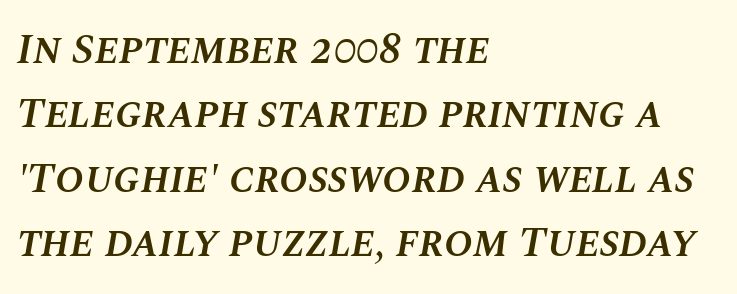
Q: Is the text bold? A: Semi-bold.
Q: Is the text italic (slanted)? A: Yes, it leans right by about 10 degrees.
Q: Is the text underlined? A: No.
Q: How is the paragraph aligned? A: Left-aligned.
Q: Is the spacing between letters normal or unusually wide? A: Normal.
Q: Is the spacing between lines tight, normal or loose? A: Normal.
Q: Width (condensed, normal, or wide)? A: Normal.
Q: Stroke contrast? A: Medium.
Q: x-height? A: Large.
Q: Monospaced? A: No.
